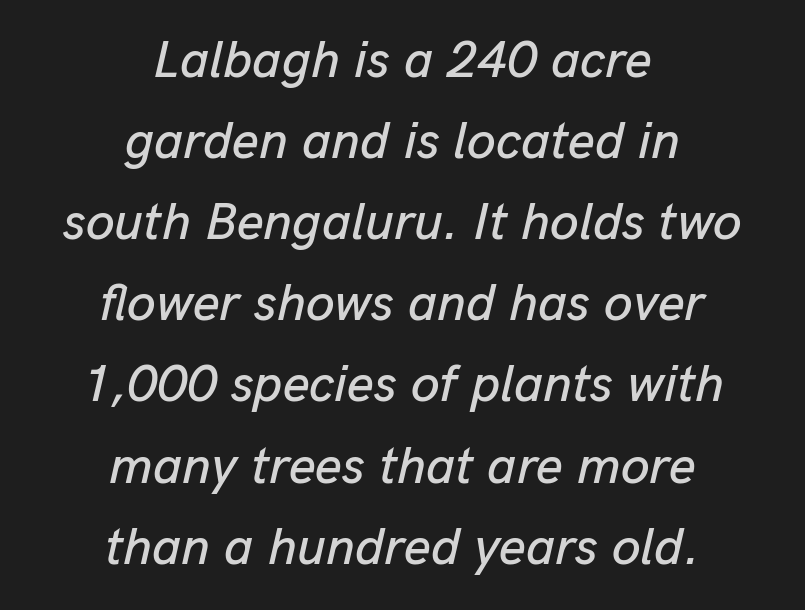
The image shows 52 px text type, italic (leaning right); set centered, normal line spacing (1.56x), normal letter spacing, not underlined; low stroke contrast and a medium x-height.
